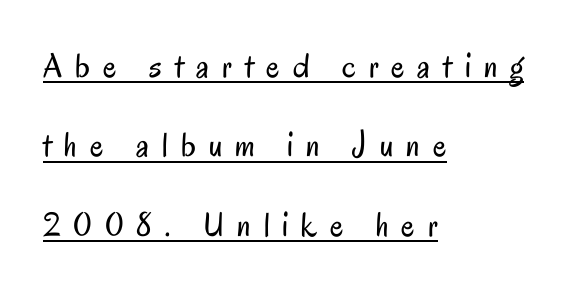
Stem width sits at or under what a default text font uses. Regarding serifs, this sample does without them. The letters stand straight up with perfectly vertical stems. Do the characters align in a grid? No, the font is proportional.
